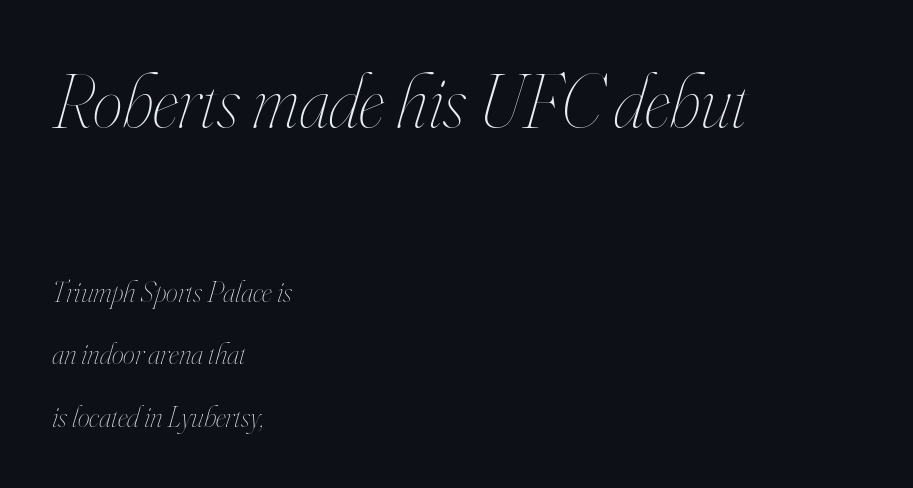
The image shows 76 px thin, condensed type, italic (leaning right); set left-aligned, loose line spacing (2.09x), normal letter spacing, not underlined; the first (top) block is 2.53x larger; high stroke contrast and a small x-height.
